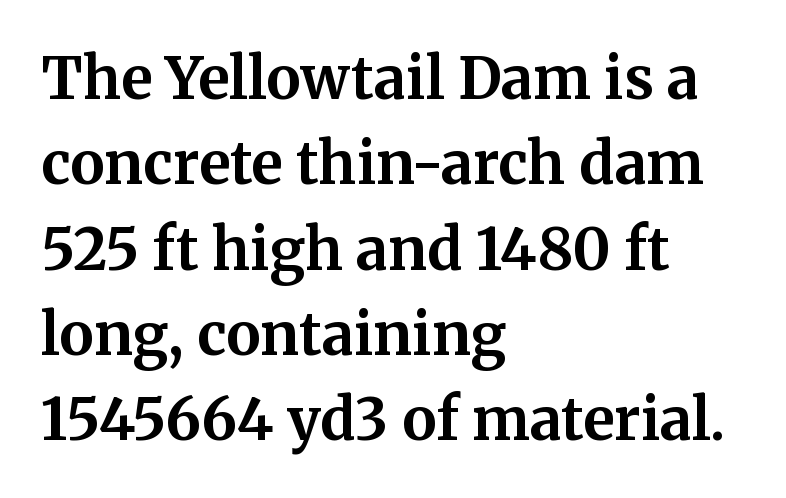
Q: Is the text bold? A: Yes.
Q: Is the text italic (slanted)? A: No, it is upright.
Q: Is the typeface a serif or a sans-serif typeface? A: Serif.
Q: Is the text underlined? A: No.
Q: How is the paragraph aligned? A: Left-aligned.
Q: Is the spacing between letters normal or unusually wide? A: Normal.
Q: Is the spacing between lines tight, normal or loose? A: Normal.
Q: Width (condensed, normal, or wide)? A: Normal.
Q: Stroke contrast? A: Medium.
Q: x-height? A: Medium.
Q: Monospaced? A: No.
